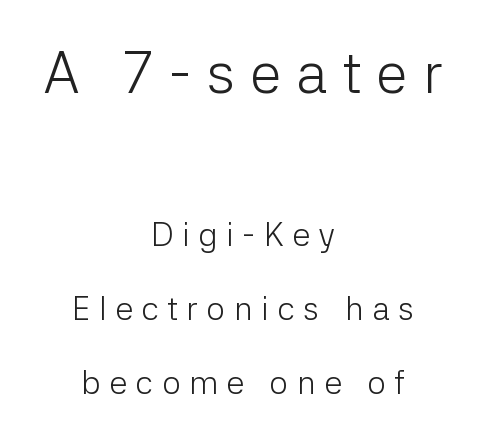
This rendering widens character spacing well past its baseline value. Reading top to bottom, the characters get smaller at the block break. What's the leading like? Stretched, with rows far apart. Unlike a traditional serif, this face leaves its strokes unadorned.
